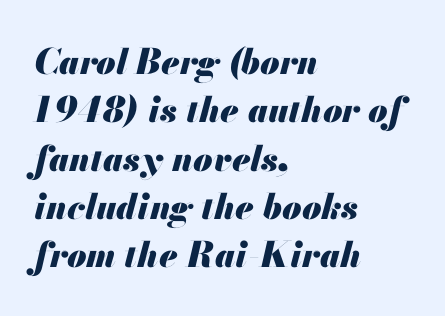
Leftover space on each line is placed entirely after the last word. An italicized treatment has been applied to the whole sample. Here the designer chose a conventional face with non-uniform glyph widths. Decoration check: the copy has no underline. The passage shown stacks its lines at a standard gap.
